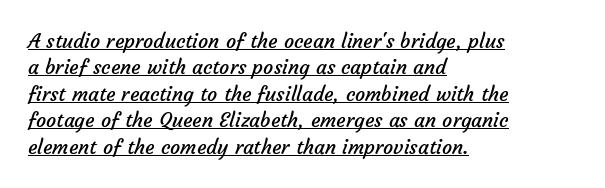
The image shows 20 px text type; set left-aligned, normal line spacing (1.32x), normal letter spacing, underlined.
